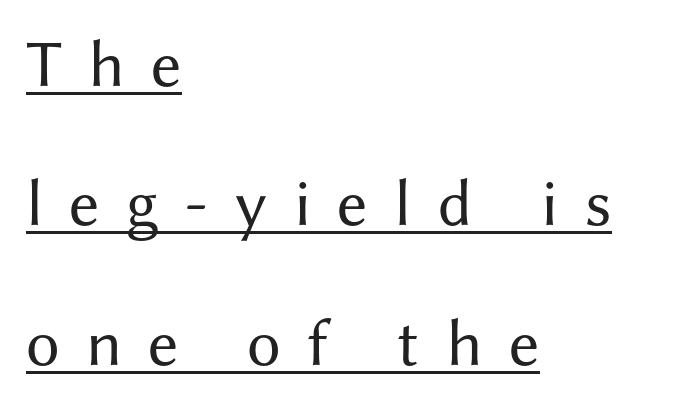
{"serif": "no", "italic": "no", "bold": "no", "weight": "regular", "width": "normal", "stroke_contrast": "medium", "x_height": "medium", "monospaced": "no", "underline": "yes", "align": "left", "line_spacing": "loose", "line_spacing_ratio": 2.08, "letter_spacing": "wide", "letter_spacing_em": 0.39, "glyph_px": 67}
